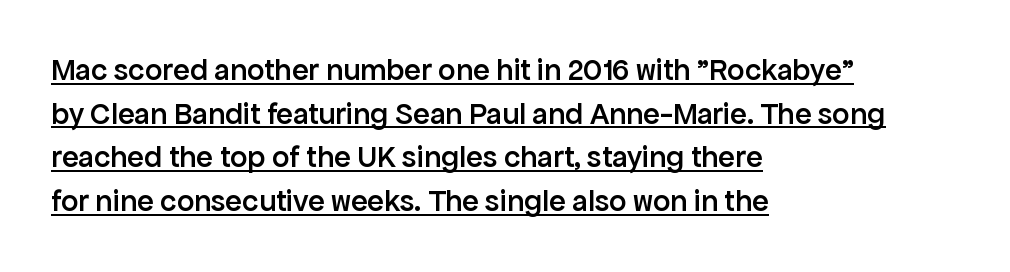
{"serif": "no", "italic": "no", "bold": "semi", "weight": "semibold", "width": "normal", "stroke_contrast": "low", "x_height": "medium", "monospaced": "no", "underline": "yes", "align": "left", "line_spacing": "normal", "line_spacing_ratio": 1.41, "letter_spacing": "normal", "letter_spacing_em": 0.0, "glyph_px": 31}
